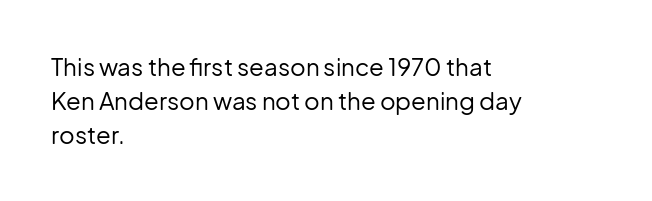
{"italic": "no", "bold": "no", "underline": "no", "align": "left", "line_spacing": "normal", "line_spacing_ratio": 1.41, "letter_spacing": "normal", "letter_spacing_em": 0.0, "glyph_px": 24}
